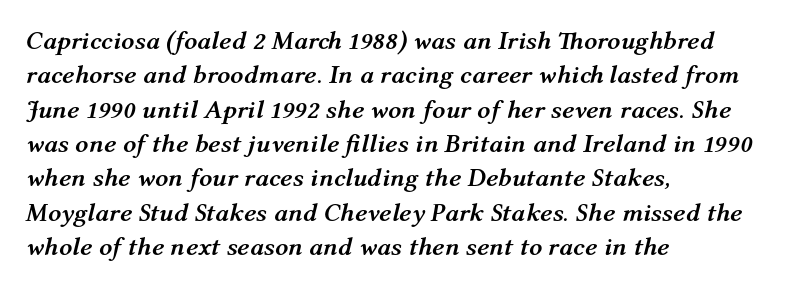
Q: Is the text bold? A: Yes.
Q: Is the text italic (slanted)? A: Yes, it leans right by about 12 degrees.
Q: Is the text underlined? A: No.
Q: How is the paragraph aligned? A: Left-aligned.
Q: Is the spacing between letters normal or unusually wide? A: Normal.
Q: Is the spacing between lines tight, normal or loose? A: Normal.
